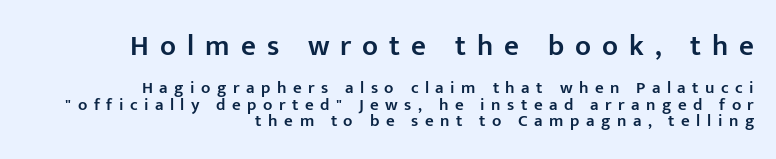
{"serif": "no", "italic": "no", "bold": "semi", "weight": "semibold", "width": "normal", "stroke_contrast": "low", "x_height": "medium", "monospaced": "no", "underline": "no", "align": "right", "line_spacing": "tight", "line_spacing_ratio": 0.97, "letter_spacing": "wide", "letter_spacing_em": 0.38, "larger_block": "first", "size_ratio": 1.71, "glyph_px": 29}
